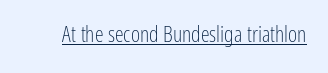
The image shows 22 px text type, upright; set normal letter spacing, underlined.
